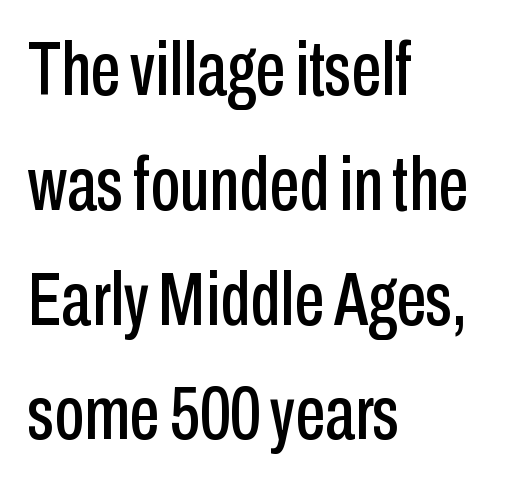
Examine the stroke ends and you'll find no serifs. Visually the block forms a straight wall on the left and a jagged coastline on the right. Bare-footed words on every line. Does extra space separate the letters? No, they use regular spacing.
